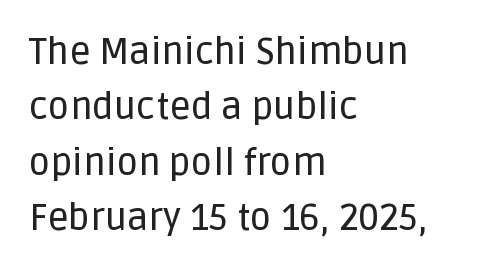
Q: Is the text italic (slanted)? A: No, it is upright.
Q: Is the typeface a serif or a sans-serif typeface? A: Sans-serif.
Q: Is the text underlined? A: No.
Q: How is the paragraph aligned? A: Left-aligned.
Q: Is the spacing between letters normal or unusually wide? A: Normal.
Q: Is the spacing between lines tight, normal or loose? A: Normal.
Q: Width (condensed, normal, or wide)? A: Normal.
Q: Stroke contrast? A: Low.
Q: x-height? A: Large.
Q: Monospaced? A: No.
